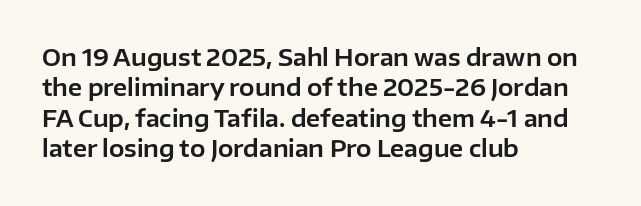
Q: Is the text italic (slanted)? A: No, it is upright.
Q: Is the text underlined? A: No.
Q: How is the paragraph aligned? A: Left-aligned.
Q: Is the spacing between letters normal or unusually wide? A: Normal.
Q: Is the spacing between lines tight, normal or loose? A: Normal.
